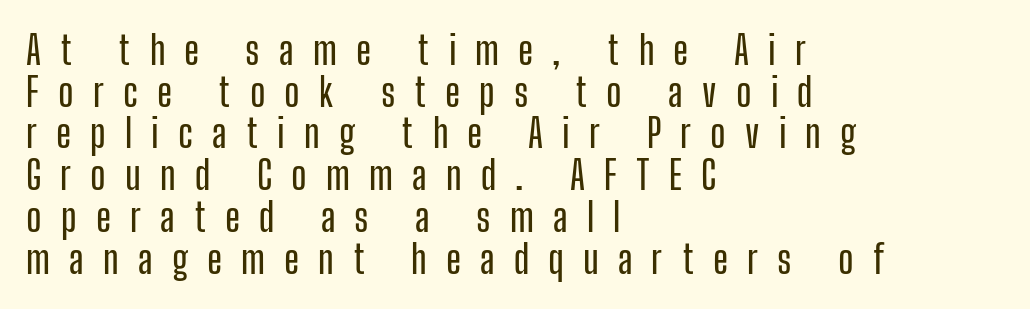
The image shows 39 px condensed sans-serif type, upright; set left-aligned, tight line spacing (1.07x), unusually wide letter spacing (+0.49 em), not underlined; low stroke contrast and a medium x-height.
